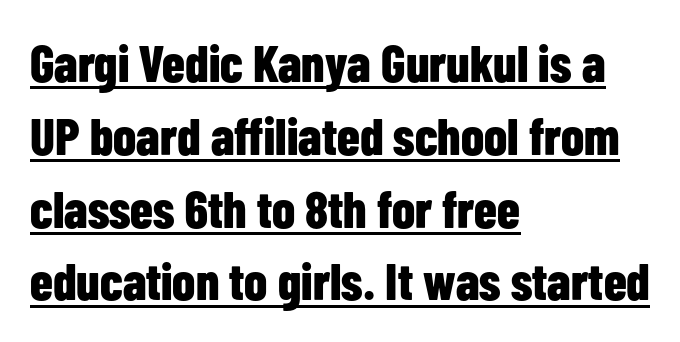
The image shows 52 px bold, condensed sans-serif type, upright; set left-aligned, normal line spacing (1.4x), normal letter spacing, underlined; low stroke contrast and a medium x-height.
